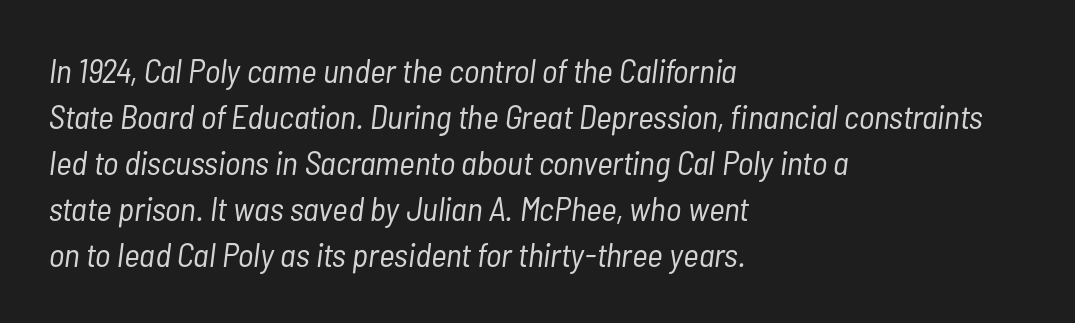
Q: Is the text bold? A: No.
Q: Is the text italic (slanted)? A: Yes, it leans right by about 7 degrees.
Q: Is the text underlined? A: No.
Q: How is the paragraph aligned? A: Left-aligned.
Q: Is the spacing between letters normal or unusually wide? A: Normal.
Q: Is the spacing between lines tight, normal or loose? A: Normal.
Q: Width (condensed, normal, or wide)? A: Condensed.
Q: Stroke contrast? A: Low.
Q: x-height? A: Medium.
Q: Monospaced? A: No.
